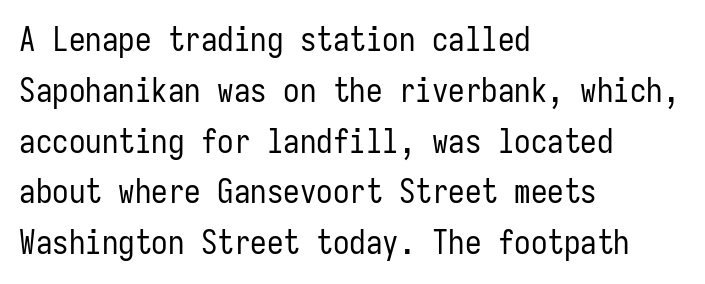
The image shows 33 px regular-weight, condensed sans-serif type, upright, monospaced; set left-aligned, normal line spacing (1.54x), normal letter spacing, not underlined; low stroke contrast and a medium x-height.
